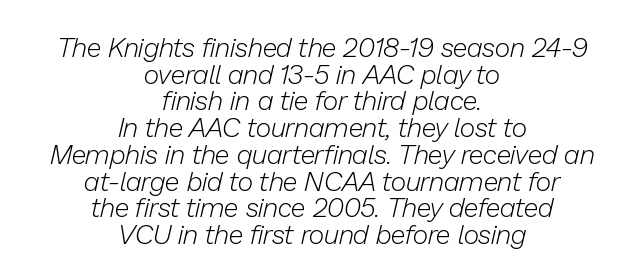
Q: Is the text bold? A: No.
Q: Is the text italic (slanted)? A: Yes, it leans right by about 13 degrees.
Q: Is the text underlined? A: No.
Q: How is the paragraph aligned? A: Centered.
Q: Is the spacing between letters normal or unusually wide? A: Normal.
Q: Is the spacing between lines tight, normal or loose? A: Tight.
